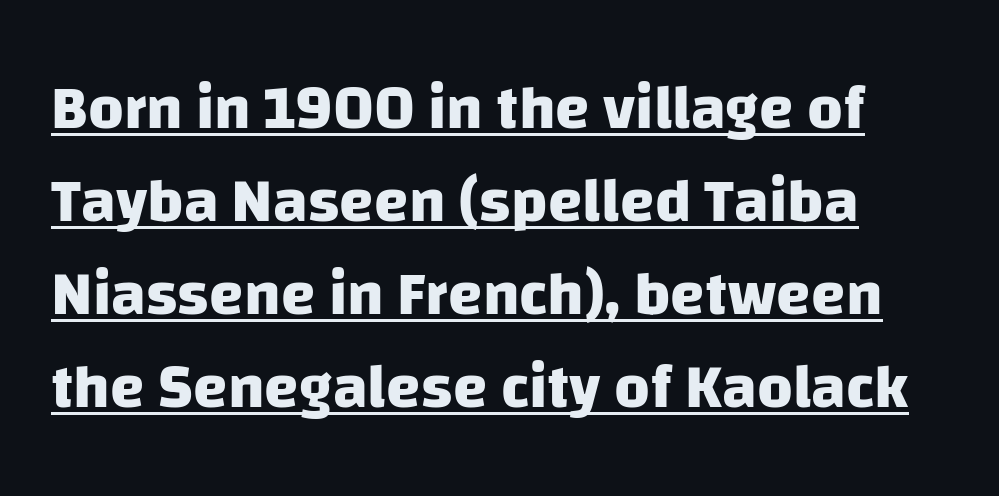
{"serif": "no", "bold": "yes", "weight": "heavy", "width": "normal", "stroke_contrast": "low", "x_height": "large", "monospaced": "no", "underline": "yes", "line_spacing": "normal", "line_spacing_ratio": 1.5, "letter_spacing": "normal", "letter_spacing_em": 0.0, "glyph_px": 62}
